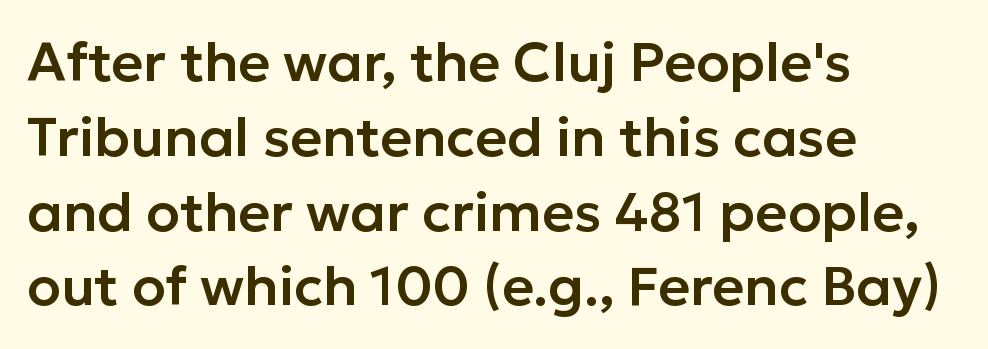
Q: Is the text italic (slanted)? A: No, it is upright.
Q: Is the typeface a serif or a sans-serif typeface? A: Sans-serif.
Q: Is the text underlined? A: No.
Q: How is the paragraph aligned? A: Left-aligned.
Q: Is the spacing between letters normal or unusually wide? A: Normal.
Q: Is the spacing between lines tight, normal or loose? A: Normal.
Q: Width (condensed, normal, or wide)? A: Normal.
Q: Stroke contrast? A: Low.
Q: x-height? A: Medium.
Q: Monospaced? A: No.
